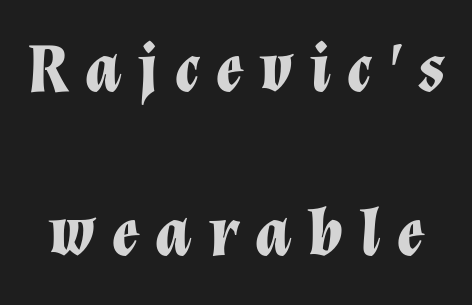
{"italic": "yes", "lean": "right", "slant_degrees": 12, "bold": "yes", "weight": "bold", "width": "normal", "stroke_contrast": "low", "x_height": "medium", "monospaced": "no", "underline": "no", "line_spacing": "loose", "line_spacing_ratio": 2.35, "letter_spacing": "wide", "letter_spacing_em": 0.24, "glyph_px": 70}
